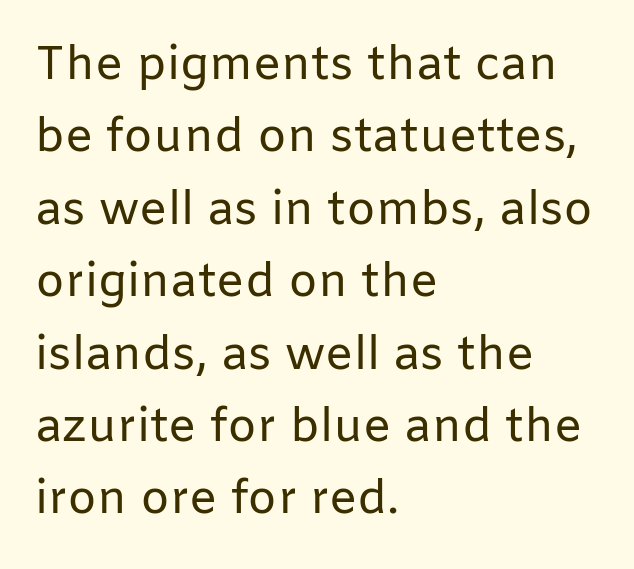
The space directly below the letters is spotless. Weight: not bold — regular or lighter. The glyphs in this specimen are sans serif. Short note: letters normally spaced.
